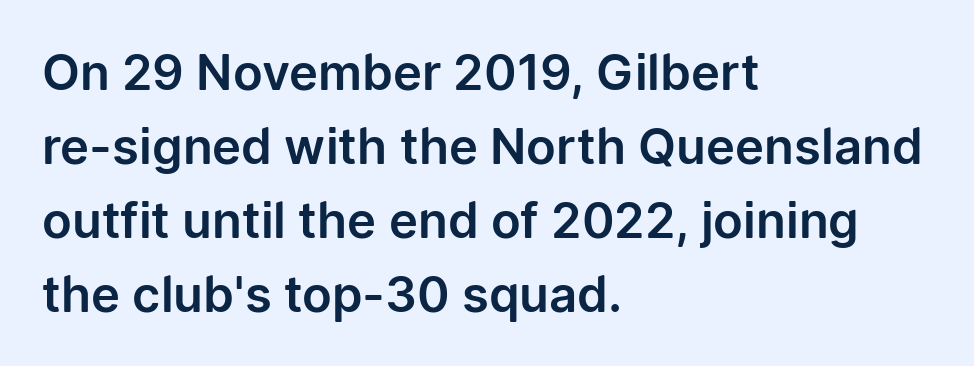
Q: Is the text italic (slanted)? A: No, it is upright.
Q: Is the typeface a serif or a sans-serif typeface? A: Sans-serif.
Q: Is the text underlined? A: No.
Q: How is the paragraph aligned? A: Left-aligned.
Q: Is the spacing between letters normal or unusually wide? A: Normal.
Q: Is the spacing between lines tight, normal or loose? A: Normal.
Q: Width (condensed, normal, or wide)? A: Normal.
Q: Stroke contrast? A: Low.
Q: x-height? A: Medium.
Q: Monospaced? A: No.
